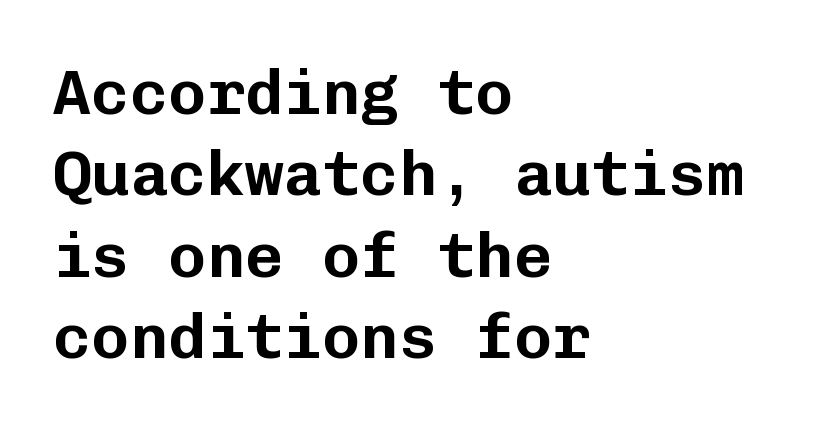
Q: Is the text italic (slanted)? A: No, it is upright.
Q: Is the typeface a serif or a sans-serif typeface? A: Sans-serif.
Q: Is the text underlined? A: No.
Q: How is the paragraph aligned? A: Left-aligned.
Q: Is the spacing between letters normal or unusually wide? A: Normal.
Q: Is the spacing between lines tight, normal or loose? A: Normal.
Q: Width (condensed, normal, or wide)? A: Normal.
Q: Stroke contrast? A: Low.
Q: x-height? A: Medium.
Q: Monospaced? A: Yes.
